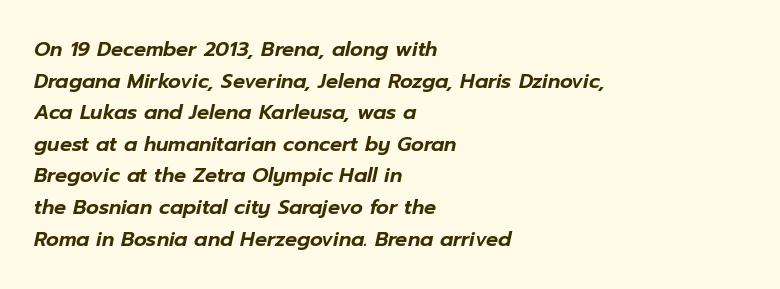
Notice how the passage keeps a crisp vertical edge on the left only. This sample keeps an unexceptional amount of space between lines. Inter-character spacing is left at the font's built-in metrics. Honestly, there is no underline to notice here at all. Would a proofreader flag this as italicized? Yes.
